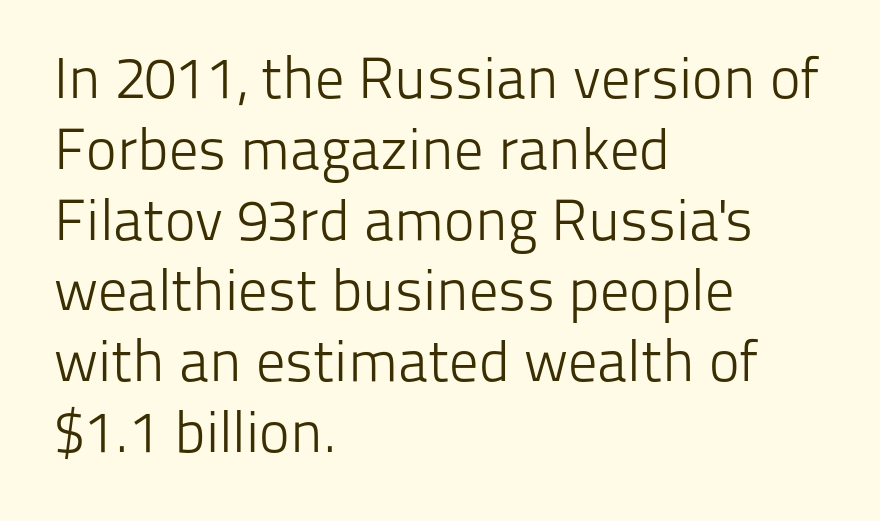
The image shows 58 px light sans-serif type, upright; set left-aligned, line spacing 1.22x, normal letter spacing, not underlined; low stroke contrast and a medium x-height.
